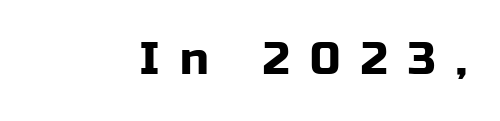
{"serif": "no", "italic": "no", "width": "normal", "stroke_contrast": "low", "x_height": "medium", "monospaced": "no", "underline": "no", "letter_spacing": "wide", "letter_spacing_em": 0.46, "glyph_px": 45}
